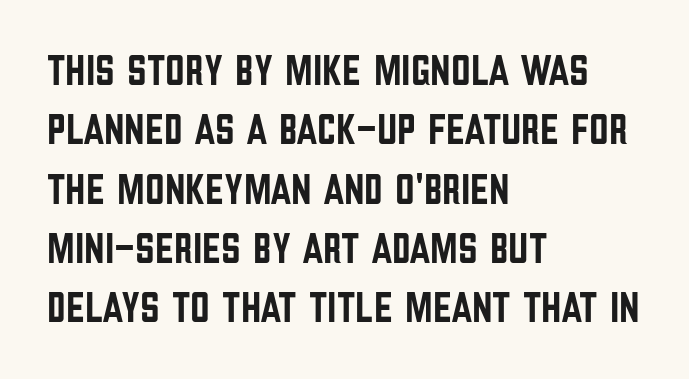
The image shows 43 px condensed sans-serif type, upright; set left-aligned, normal line spacing (1.38x), normal letter spacing, not underlined; low stroke contrast and a large x-height.
